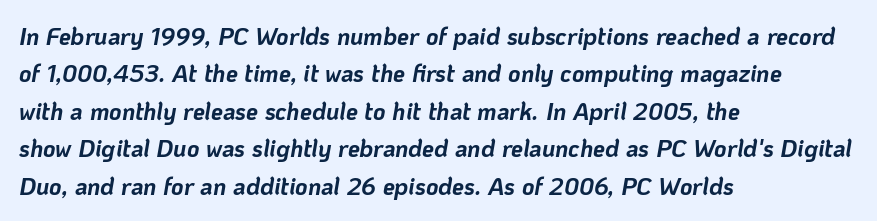
Q: Is the text bold? A: Yes.
Q: Is the text italic (slanted)? A: Yes, it leans right by about 10 degrees.
Q: Is the text underlined? A: No.
Q: How is the paragraph aligned? A: Left-aligned.
Q: Is the spacing between letters normal or unusually wide? A: Normal.
Q: Is the spacing between lines tight, normal or loose? A: Normal.
